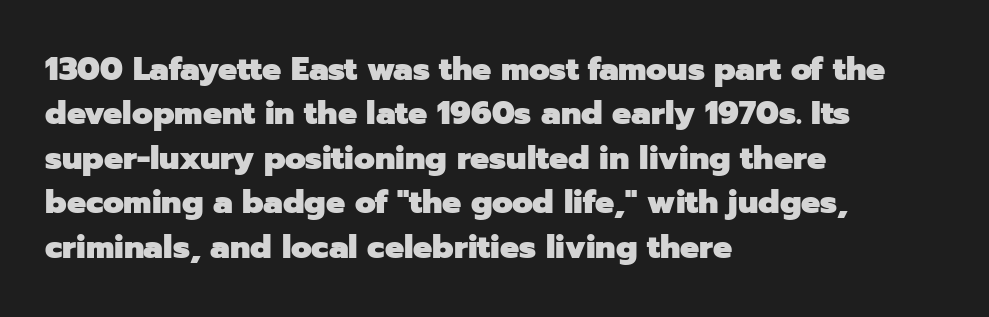
The image shows 32 px heavy sans-serif type, upright; set left-aligned, normal line spacing (1.39x), normal letter spacing, not underlined; low stroke contrast and a medium x-height.
